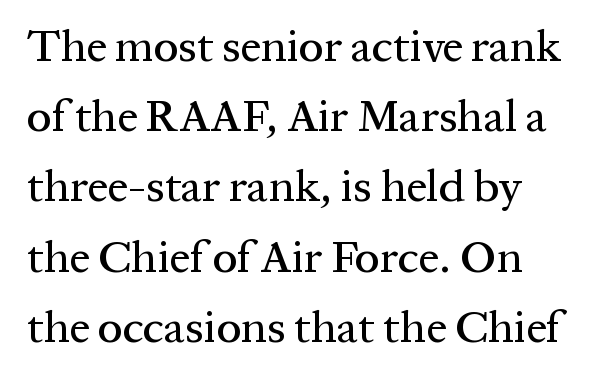
The image shows 45 px serif type, upright; set normal line spacing (1.56x), normal letter spacing, not underlined; medium stroke contrast and a medium x-height.
